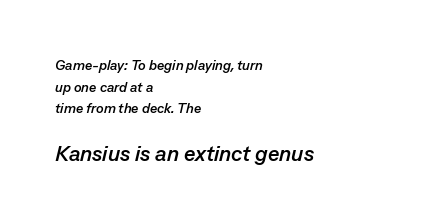
The image shows 22 px bold type, italic (leaning right); set left-aligned, normal line spacing (1.55x), normal letter spacing, not underlined; the second (bottom) block is 1.57x larger.
